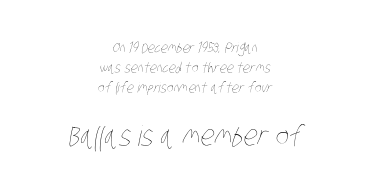
The image shows 28 px thin, condensed type; set centered, normal line spacing (1.43x), normal letter spacing, not underlined; the second (bottom) block is 2.0x larger; low stroke contrast and a large x-height.
